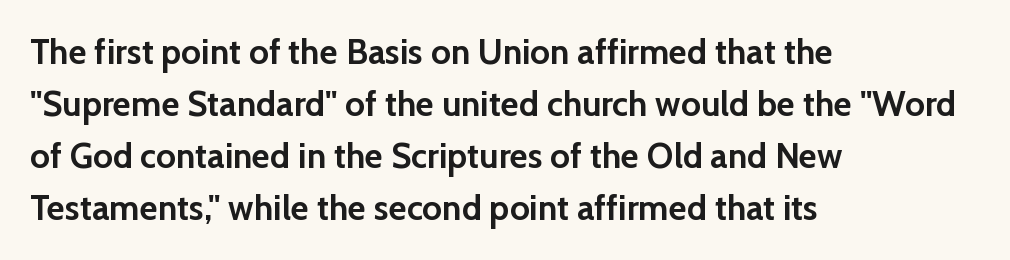
{"serif": "no", "italic": "no", "bold": "yes", "weight": "semibold", "width": "normal", "stroke_contrast": "low", "x_height": "medium", "monospaced": "no", "underline": "no", "align": "left", "line_spacing": "normal", "line_spacing_ratio": 1.49, "letter_spacing": "normal", "letter_spacing_em": 0.0, "glyph_px": 35}
